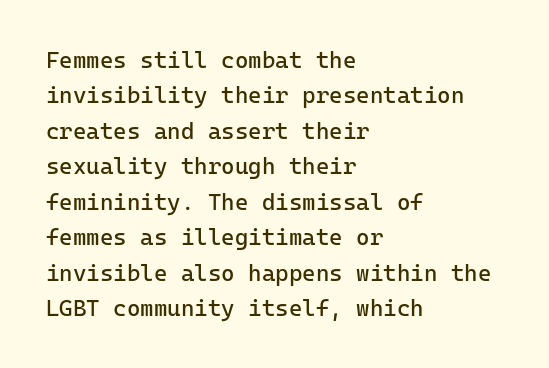
Q: Is the text bold? A: No.
Q: Is the text italic (slanted)? A: No, it is upright.
Q: Is the text underlined? A: No.
Q: How is the paragraph aligned? A: Left-aligned.
Q: Is the spacing between letters normal or unusually wide? A: Normal.
Q: Is the spacing between lines tight, normal or loose? A: Normal.
